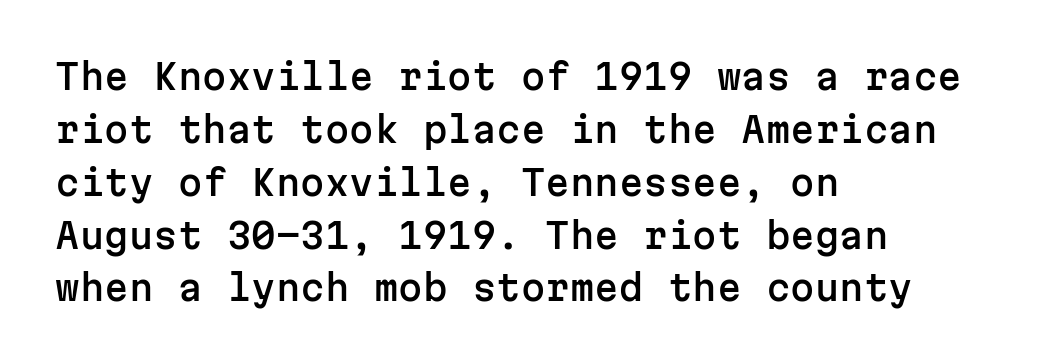
Q: Is the text italic (slanted)? A: No, it is upright.
Q: Is the typeface a serif or a sans-serif typeface? A: Sans-serif.
Q: Is the text underlined? A: No.
Q: How is the paragraph aligned? A: Left-aligned.
Q: Is the spacing between letters normal or unusually wide? A: Normal.
Q: Is the spacing between lines tight, normal or loose? A: Normal.
Q: Width (condensed, normal, or wide)? A: Normal.
Q: Stroke contrast? A: Low.
Q: x-height? A: Medium.
Q: Monospaced? A: Yes.
